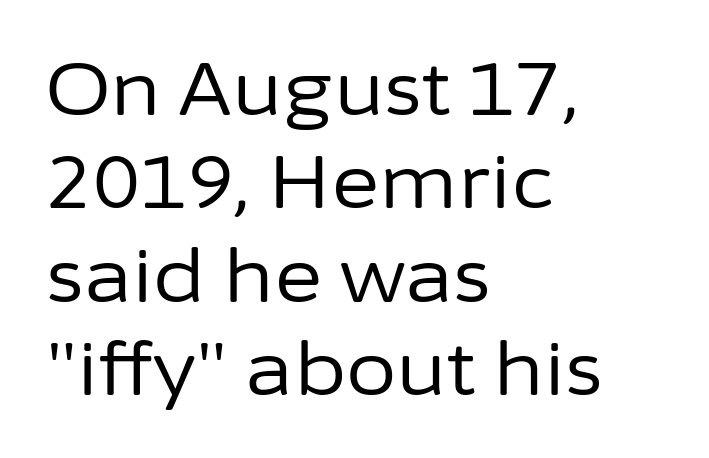
The image shows 73 px regular-weight sans-serif type, upright; set left-aligned, normal line spacing (1.28x), normal letter spacing, not underlined; low stroke contrast and a medium x-height.
